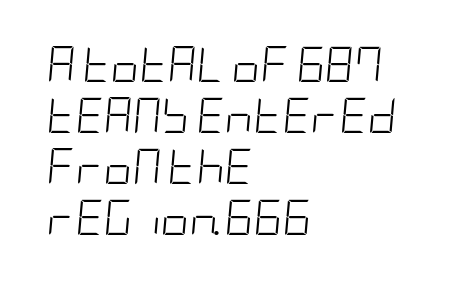
Italic: yes, the glyphs are oblique. Vertical spacing — default. There is no visible air inserted between adjacent glyphs. Typeset ragged right — the left edge is the straight one. Is the type heavy? It reads as light-to-regular instead. Just letters on the line, the space beneath them empty.
